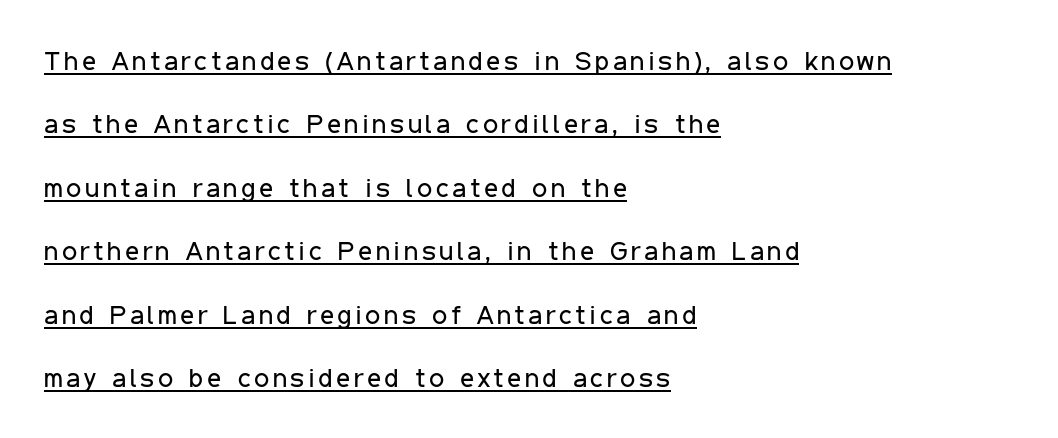
Q: Is the text bold? A: No.
Q: Is the text italic (slanted)? A: No, it is upright.
Q: Is the text underlined? A: Yes.
Q: How is the paragraph aligned? A: Left-aligned.
Q: Is the spacing between lines tight, normal or loose? A: Loose.
